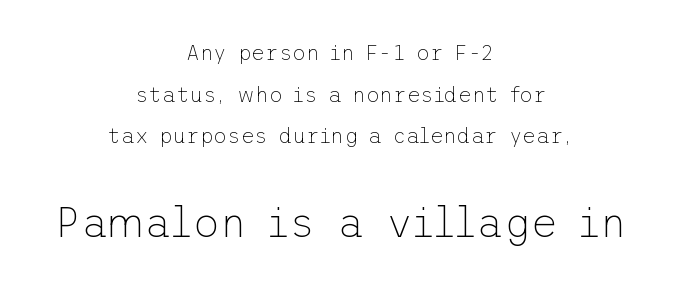
Q: Is the text bold? A: No.
Q: Is the text italic (slanted)? A: No, it is upright.
Q: Is the typeface a serif or a sans-serif typeface? A: Sans-serif.
Q: Is the text underlined? A: No.
Q: How is the paragraph aligned? A: Centered.
Q: Is the spacing between letters normal or unusually wide? A: Normal.
Q: Is the spacing between lines tight, normal or loose? A: Loose.
Q: Which block of text is set in a larger size, the first (top) or the second (bottom)? A: The second (bottom) one.
Q: Width (condensed, normal, or wide)? A: Normal.
Q: Stroke contrast? A: Low.
Q: x-height? A: Medium.
